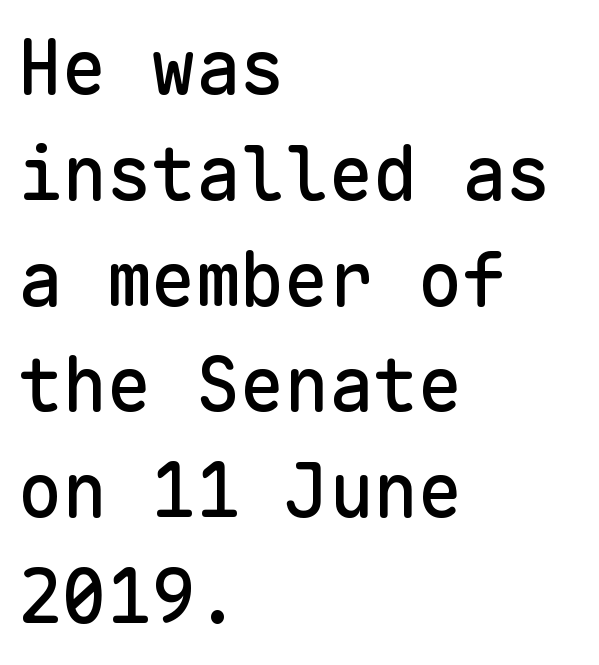
The leading is moderate, giving the passage an even texture. The paragraph has a hard left edge and a soft right edge. The glyphs in this specimen are sans serif. Looks like terminal output: every glyph gets an equal slot.
